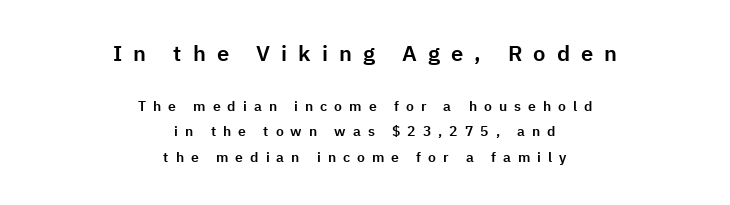
The image shows 22 px text type, upright; set centered, line spacing 1.82x, unusually wide letter spacing (+0.5 em), not underlined; the first (top) block is 1.57x larger.
